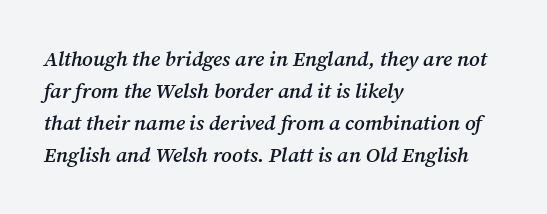
Q: Is the text bold? A: Semi-bold.
Q: Is the text italic (slanted)? A: Yes, it leans right by about 12 degrees.
Q: Is the text underlined? A: No.
Q: How is the paragraph aligned? A: Left-aligned.
Q: Is the spacing between letters normal or unusually wide? A: Normal.
Q: Is the spacing between lines tight, normal or loose? A: Normal.
